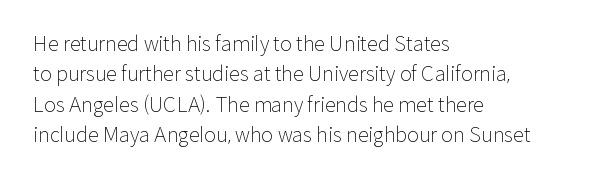
Q: Is the text bold? A: No.
Q: Is the text italic (slanted)? A: No, it is upright.
Q: Is the text underlined? A: No.
Q: How is the paragraph aligned? A: Left-aligned.
Q: Is the spacing between letters normal or unusually wide? A: Normal.
Q: Is the spacing between lines tight, normal or loose? A: Normal.
